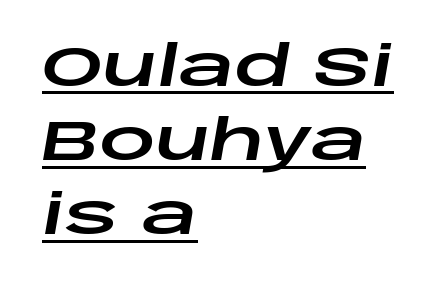
The image shows 55 px wide type, italic (leaning right); set left-aligned, normal line spacing (1.35x), normal letter spacing, underlined; low stroke contrast and a large x-height.
